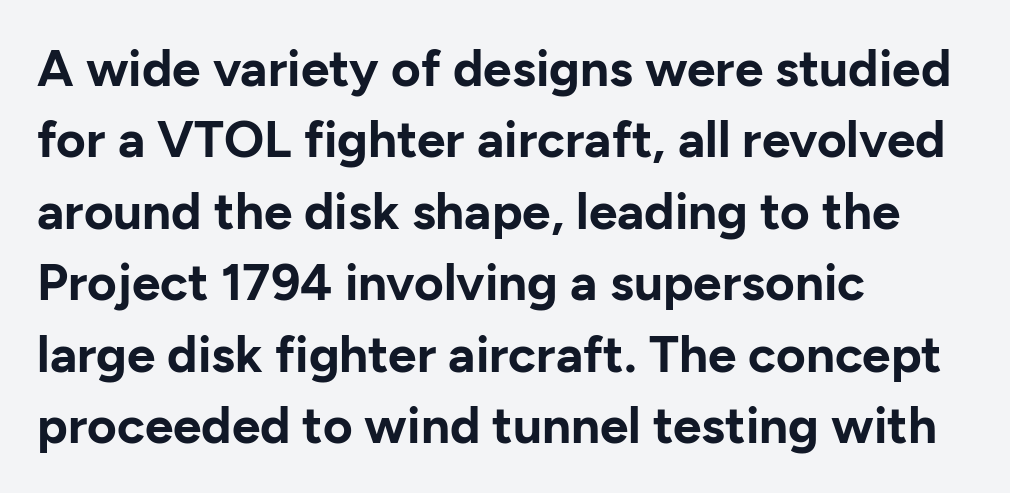
{"serif": "no", "italic": "no", "bold": "yes", "weight": "bold", "width": "normal", "stroke_contrast": "low", "x_height": "medium", "monospaced": "no", "underline": "no", "align": "left", "line_spacing": "normal", "line_spacing_ratio": 1.4, "letter_spacing": "normal", "letter_spacing_em": 0.0, "glyph_px": 51}
